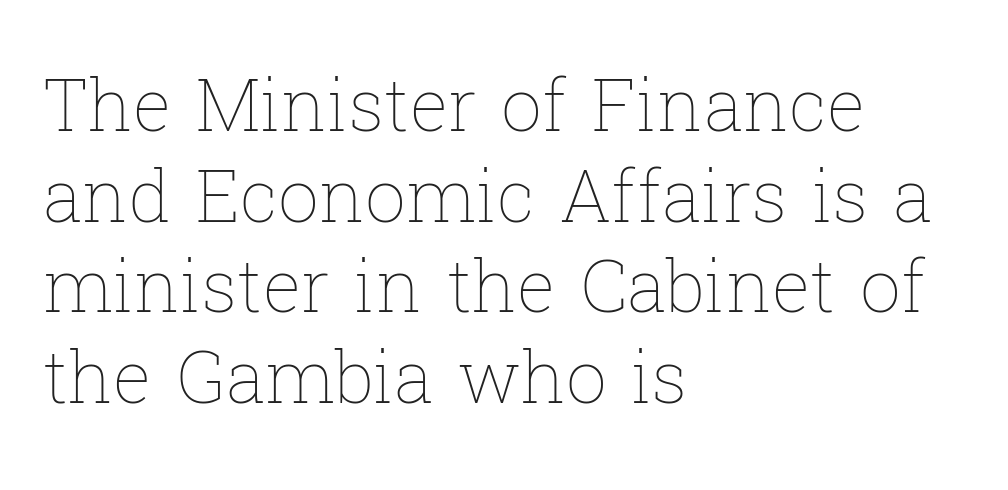
Q: Is the text bold? A: No.
Q: Is the text italic (slanted)? A: No, it is upright.
Q: Is the text underlined? A: No.
Q: How is the paragraph aligned? A: Left-aligned.
Q: Is the spacing between letters normal or unusually wide? A: Normal.
Q: Is the spacing between lines tight, normal or loose? A: Normal.
Q: Width (condensed, normal, or wide)? A: Normal.
Q: Stroke contrast? A: Low.
Q: x-height? A: Medium.
Q: Monospaced? A: No.
